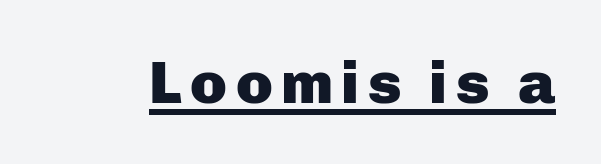
{"serif": "no", "italic": "no", "bold": "yes", "weight": "heavy", "width": "normal", "stroke_contrast": "low", "x_height": "medium", "monospaced": "no", "underline": "yes", "glyph_px": 60}
